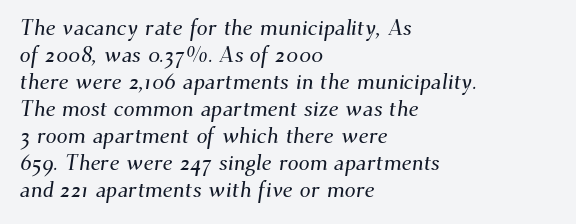
Quick note: underline off. There is no visible air inserted between adjacent glyphs. Where is the straight margin? On the left.
